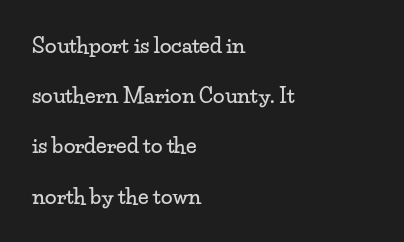
The image shows 21 px text type, upright; set left-aligned, loose line spacing (2.39x), normal letter spacing, not underlined.
